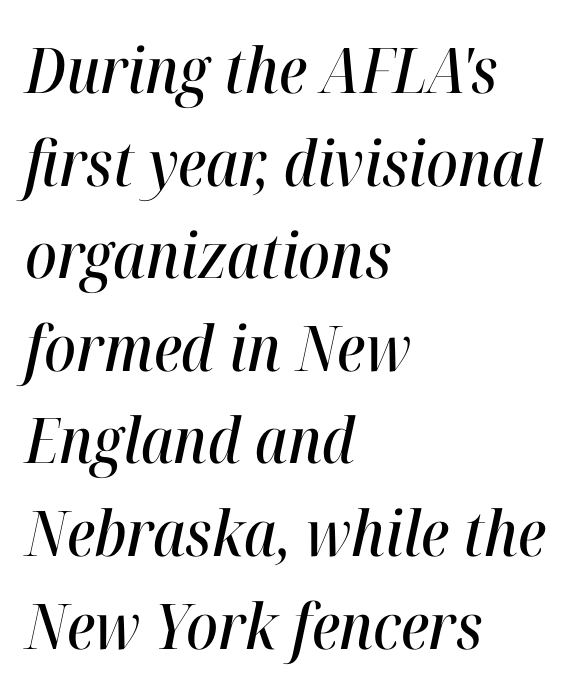
Honestly, the row spacing looks completely unremarkable. Visually the block forms a straight wall on the left and a jagged coastline on the right. Clear beneath every line of the passage. A typesetter would call this zero additional tracking. Quick note: italic. Varying glyph widths throughout — classic text-font behaviour.
